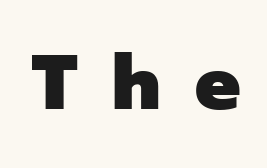
Q: Is the text bold? A: Yes.
Q: Is the text italic (slanted)? A: No, it is upright.
Q: Is the typeface a serif or a sans-serif typeface? A: Sans-serif.
Q: Is the text underlined? A: No.
Q: Is the spacing between letters normal or unusually wide? A: Unusually wide.
Q: Width (condensed, normal, or wide)? A: Normal.
Q: Stroke contrast? A: Low.
Q: x-height? A: Medium.
Q: Monospaced? A: No.
